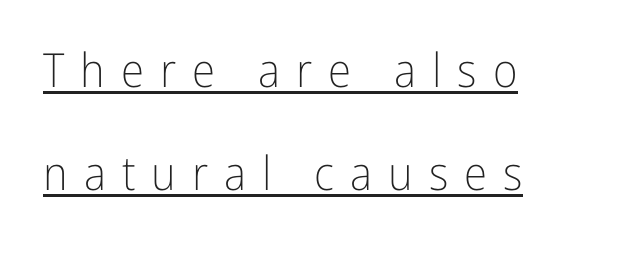
The image shows 47 px light, condensed sans-serif type, upright; set left-aligned, loose line spacing (2.19x), unusually wide letter spacing (+0.34 em), underlined; low stroke contrast and a medium x-height.
